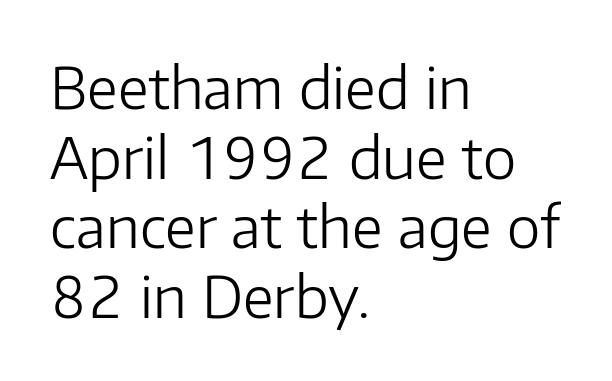
{"serif": "no", "italic": "no", "bold": "no", "weight": "light", "width": "normal", "stroke_contrast": "low", "x_height": "medium", "monospaced": "no", "underline": "no", "align": "left", "line_spacing_ratio": 1.22, "letter_spacing": "normal", "letter_spacing_em": 0.0, "glyph_px": 57}
